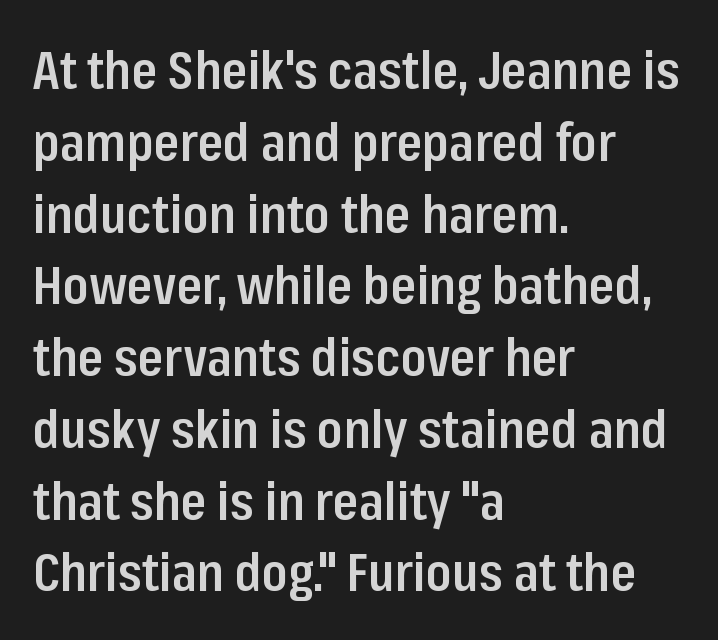
The image shows 52 px semibold, condensed sans-serif type, upright; set left-aligned, normal line spacing (1.38x), normal letter spacing, not underlined; low stroke contrast and a medium x-height.
